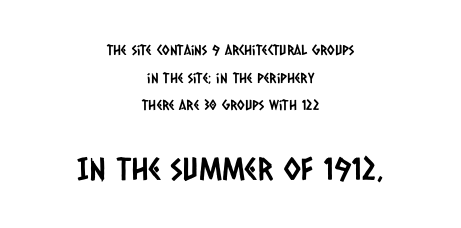
Varying glyph widths throughout — classic text-font behaviour. The font family rendered here belongs to the sans-serif group. The designer gave the closing block more size than the opening block. The rag falls on both sides of this text block equally.
